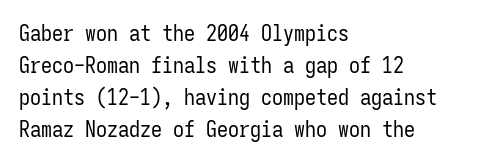
This sample uses an upright cut, with every glyph sitting square on the baseline. Check the space under the baseline: it is left empty. These lines are set flush left with a ragged right edge. Weight: not bold — regular or lighter.
